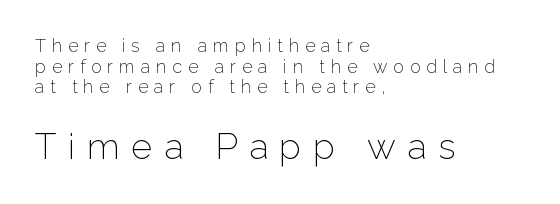
{"serif": "no", "italic": "no", "bold": "no", "weight": "light", "width": "normal", "stroke_contrast": "low", "x_height": "medium", "monospaced": "no", "underline": "no", "align": "left", "line_spacing": "tight", "line_spacing_ratio": 1.14, "letter_spacing": "wide", "letter_spacing_em": 0.32, "larger_block": "second", "size_ratio": 2.0, "glyph_px": 36}
